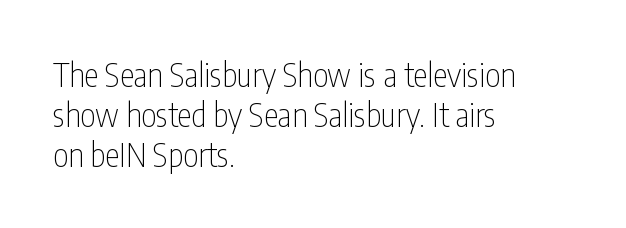
The image shows 33 px thin, condensed sans-serif type, upright; set left-aligned, line spacing 1.21x, normal letter spacing, not underlined; low stroke contrast and a medium x-height.
